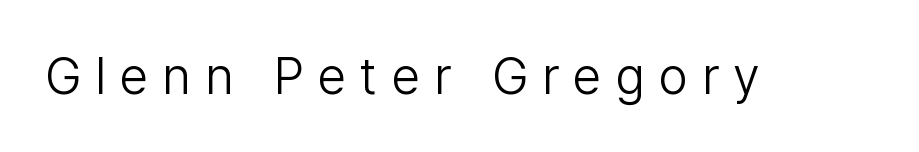
{"serif": "no", "italic": "no", "bold": "no", "weight": "light", "width": "normal", "stroke_contrast": "low", "x_height": "medium", "monospaced": "no", "underline": "no", "letter_spacing": "wide", "letter_spacing_em": 0.28, "glyph_px": 51}
